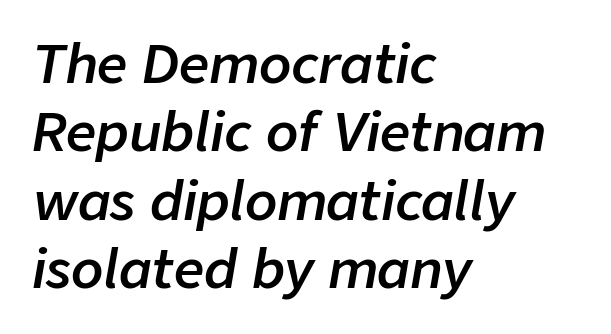
The image shows 53 px semibold type, italic (leaning right); set left-aligned, normal line spacing (1.29x), normal letter spacing, not underlined; low stroke contrast and a medium x-height.
